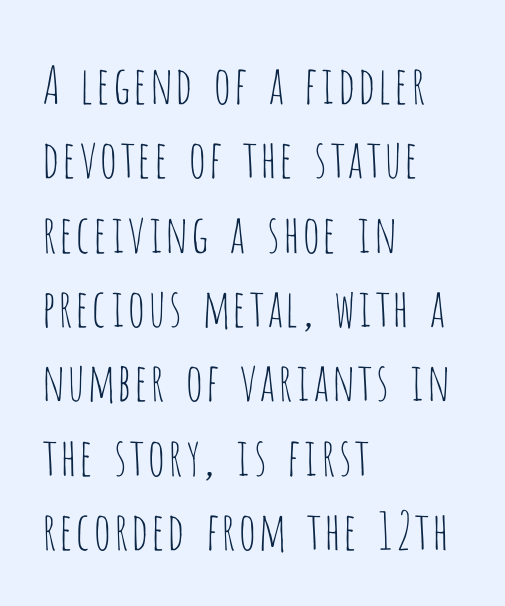
{"serif": "no", "italic": "no", "bold": "no", "weight": "thin", "width": "condensed", "stroke_contrast": "low", "x_height": "large", "monospaced": "no", "underline": "no", "align": "left", "line_spacing": "normal", "line_spacing_ratio": 1.43, "letter_spacing": "normal", "letter_spacing_em": 0.0, "glyph_px": 52}
